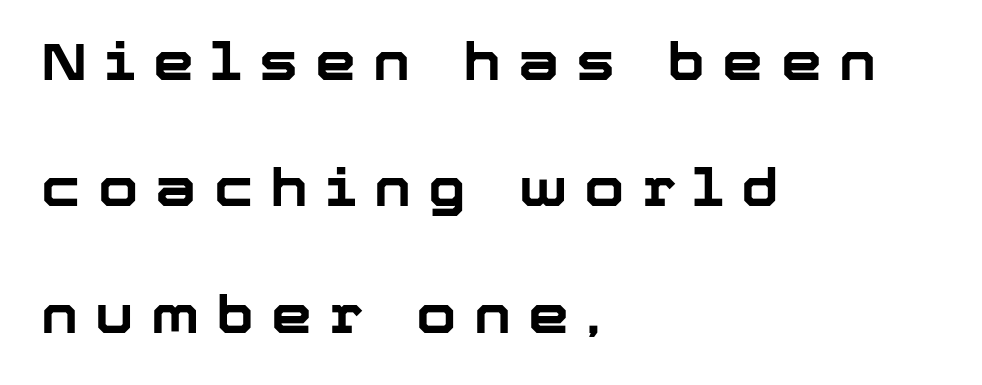
Q: Is the text bold? A: Yes.
Q: Is the text italic (slanted)? A: No, it is upright.
Q: Is the typeface a serif or a sans-serif typeface? A: Sans-serif.
Q: Is the text underlined? A: No.
Q: How is the paragraph aligned? A: Left-aligned.
Q: Is the spacing between letters normal or unusually wide? A: Unusually wide.
Q: Is the spacing between lines tight, normal or loose? A: Loose.
Q: Width (condensed, normal, or wide)? A: Normal.
Q: Stroke contrast? A: Low.
Q: x-height? A: Medium.
Q: Monospaced? A: No.
